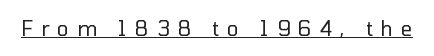
Q: Is the text bold? A: No.
Q: Is the text italic (slanted)? A: No, it is upright.
Q: Is the text underlined? A: Yes.
Q: Is the spacing between letters normal or unusually wide? A: Unusually wide.
